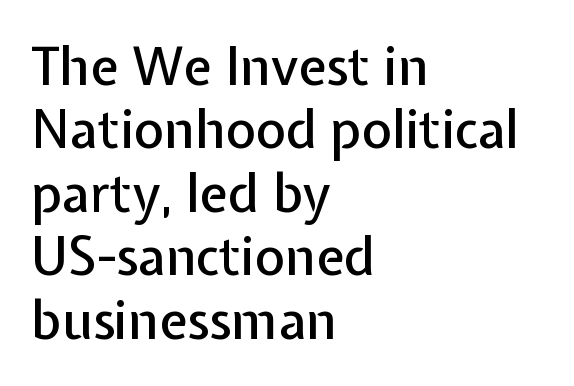
{"serif": "no", "italic": "no", "width": "normal", "stroke_contrast": "low", "x_height": "medium", "monospaced": "no", "underline": "no", "align": "left", "line_spacing_ratio": 1.22, "letter_spacing": "normal", "letter_spacing_em": 0.0, "glyph_px": 52}
